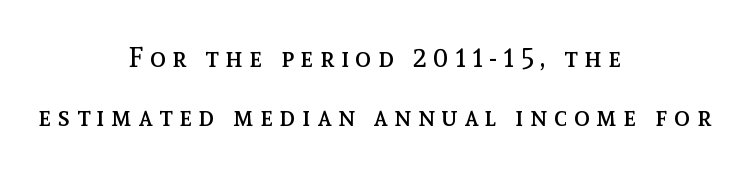
{"italic": "no", "bold": "no", "underline": "no", "align": "center", "line_spacing": "loose", "line_spacing_ratio": 2.2, "letter_spacing": "wide", "letter_spacing_em": 0.24, "glyph_px": 27}
